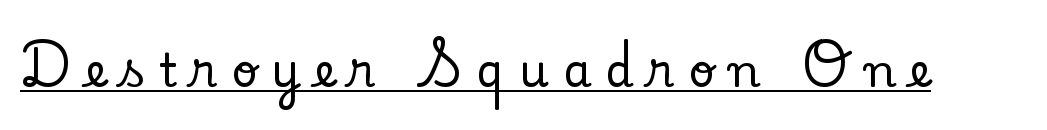
{"serif": "yes", "italic": "no", "width": "normal", "stroke_contrast": "low", "x_height": "small", "monospaced": "no", "underline": "yes", "letter_spacing": "wide", "letter_spacing_em": 0.3, "glyph_px": 46}
